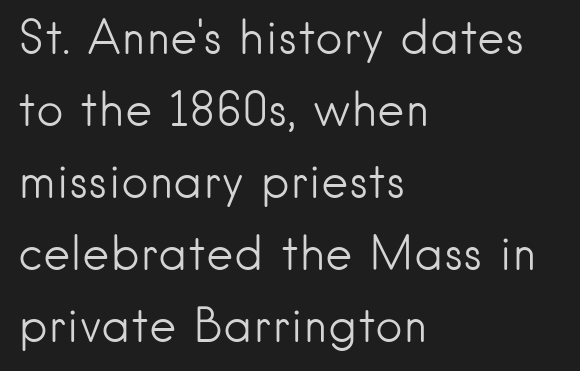
{"serif": "no", "italic": "no", "bold": "no", "weight": "light", "width": "normal", "stroke_contrast": "low", "x_height": "small", "monospaced": "no", "underline": "no", "align": "left", "line_spacing": "normal", "line_spacing_ratio": 1.53, "letter_spacing": "normal", "letter_spacing_em": 0.0, "glyph_px": 47}
